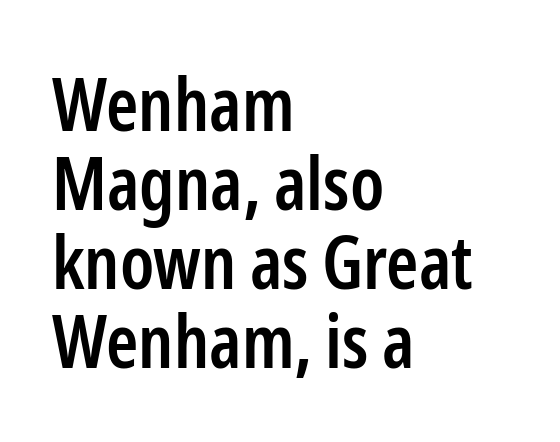
Look at the tracking — it's just the regular setting, nothing added. Slightly chunky letters — semibold, I'd say, not full bold. The text block is weighted toward the left margin, trailing off unevenly rightward. Check under the words: just untouched page.
